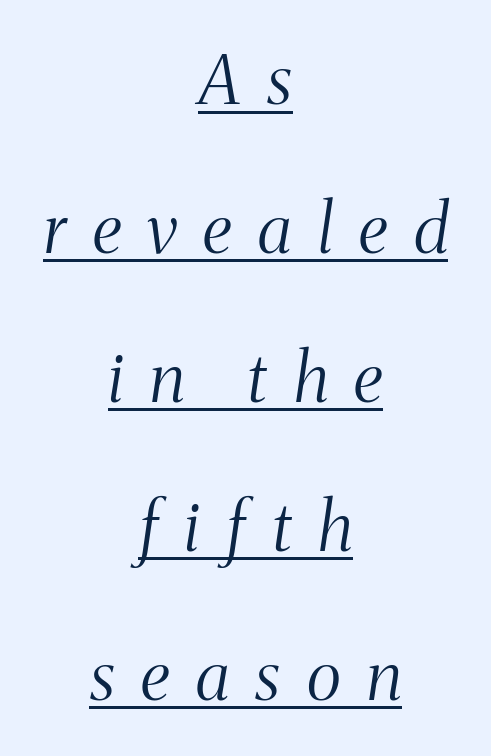
The image shows 68 px light, condensed serif type, italic (leaning right); set centered, loose line spacing (2.19x), unusually wide letter spacing (+0.39 em), underlined; medium stroke contrast and a medium x-height.
